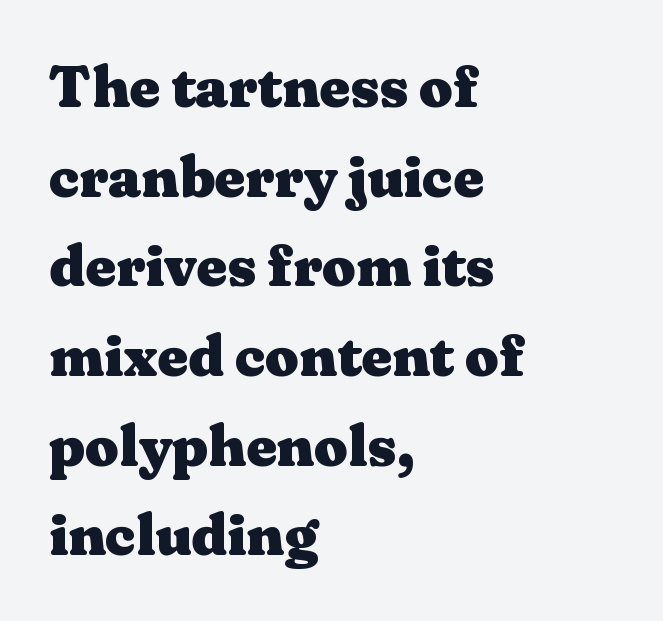
Nope, not italic — everything's standing straight. Varying glyph widths throughout — classic text-font behaviour. These words are printed bold, with thick strokes throughout. The rows are spaced the way most documents space them. No extra tracking has been applied to these lines.
